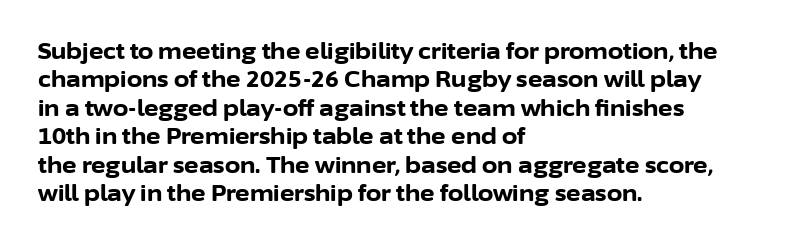
{"italic": "no", "bold": "yes", "underline": "no", "align": "left", "line_spacing": "normal", "line_spacing_ratio": 1.29, "letter_spacing": "normal", "letter_spacing_em": 0.0, "glyph_px": 22}
